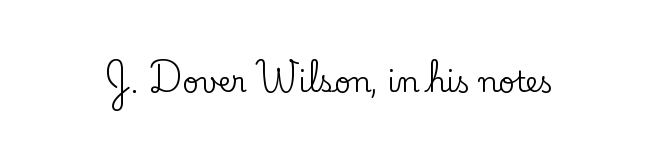
{"serif": "yes", "italic": "no", "width": "normal", "stroke_contrast": "low", "x_height": "small", "monospaced": "no", "underline": "no", "letter_spacing": "normal", "letter_spacing_em": 0.0, "glyph_px": 28}
